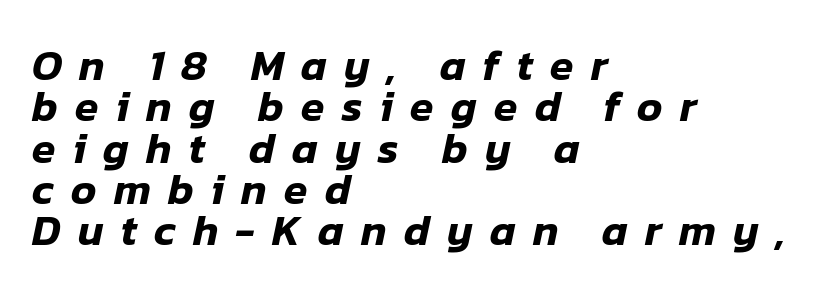
The image shows 43 px text type, italic (leaning right); set left-aligned, tight line spacing (0.96x), unusually wide letter spacing (+0.4 em), not underlined; low stroke contrast and a medium x-height.
